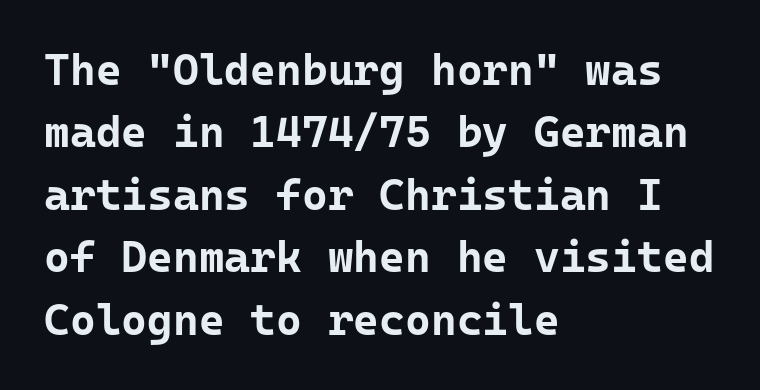
{"serif": "no", "italic": "no", "bold": "yes", "weight": "bold", "width": "normal", "stroke_contrast": "low", "x_height": "medium", "monospaced": "yes", "underline": "no", "align": "left", "line_spacing": "normal", "line_spacing_ratio": 1.42, "letter_spacing": "normal", "letter_spacing_em": 0.0, "glyph_px": 44}
